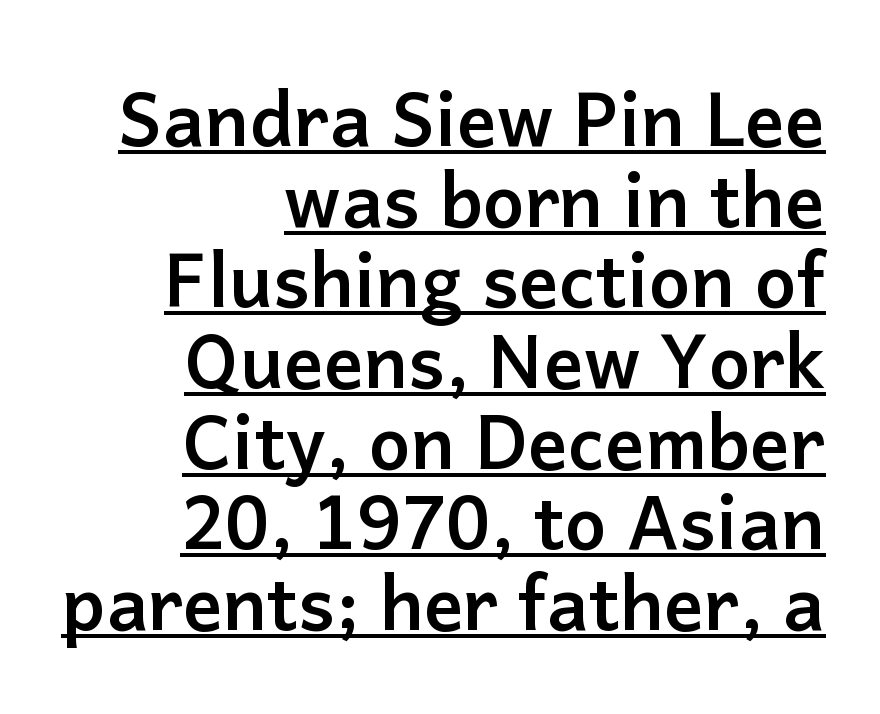
{"serif": "no", "italic": "no", "bold": "yes", "weight": "semibold", "width": "normal", "stroke_contrast": "low", "x_height": "medium", "monospaced": "no", "underline": "yes", "align": "right", "line_spacing": "tight", "line_spacing_ratio": 1.09, "letter_spacing": "normal", "letter_spacing_em": 0.0, "glyph_px": 74}
